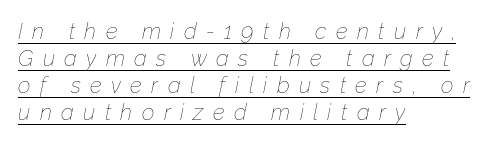
Q: Is the text bold? A: No.
Q: Is the text italic (slanted)? A: Yes, it leans right by about 12 degrees.
Q: Is the text underlined? A: Yes.
Q: How is the paragraph aligned? A: Left-aligned.
Q: Is the spacing between letters normal or unusually wide? A: Unusually wide.
